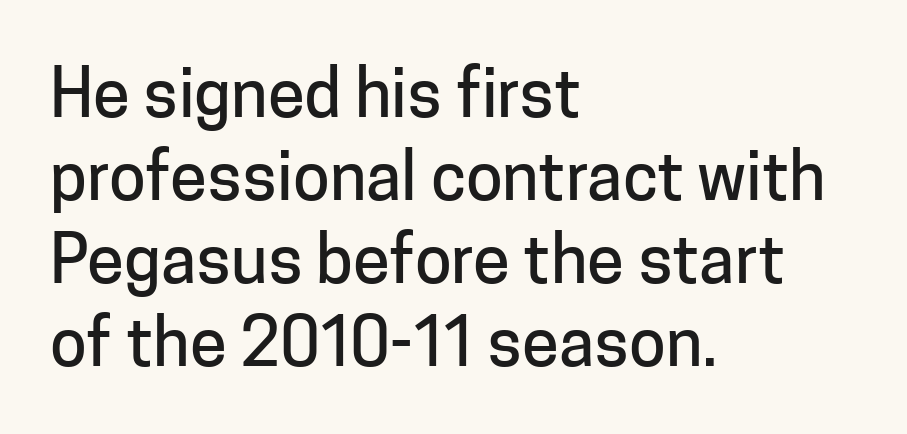
Q: Is the text italic (slanted)? A: No, it is upright.
Q: Is the typeface a serif or a sans-serif typeface? A: Sans-serif.
Q: Is the text underlined? A: No.
Q: How is the paragraph aligned? A: Left-aligned.
Q: Is the spacing between letters normal or unusually wide? A: Normal.
Q: Width (condensed, normal, or wide)? A: Normal.
Q: Stroke contrast? A: Low.
Q: x-height? A: Medium.
Q: Monospaced? A: No.
